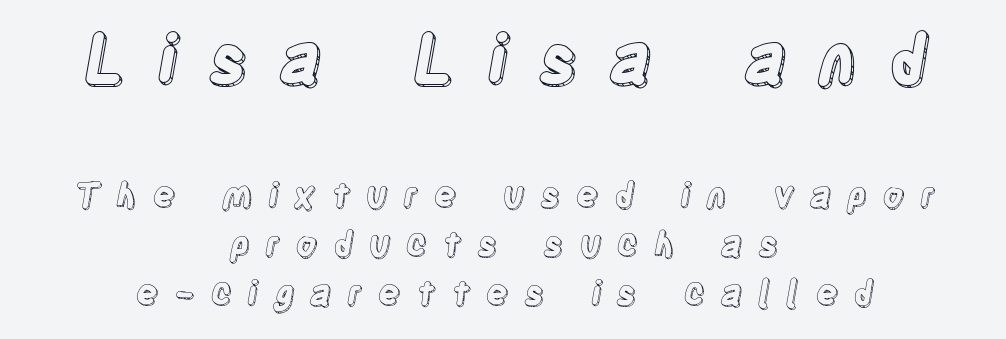
Does extra space separate the letters? Yes, quite a lot of it. The specimen omits any rule beneath the text block's lines. Think of a printed novel: that variable character pitch is what you see here. In this sample the first text group is rendered at the bigger scale.
